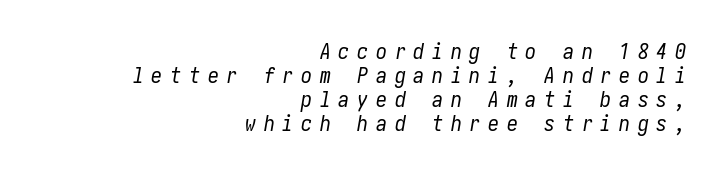
Q: Is the text bold? A: No.
Q: Is the text italic (slanted)? A: Yes, it leans right by about 10 degrees.
Q: Is the text underlined? A: No.
Q: How is the paragraph aligned? A: Right-aligned.
Q: Is the spacing between letters normal or unusually wide? A: Unusually wide.
Q: Is the spacing between lines tight, normal or loose? A: Tight.
